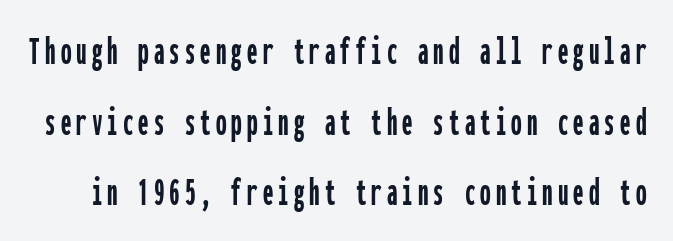
Q: Is the text italic (slanted)? A: No, it is upright.
Q: Is the typeface a serif or a sans-serif typeface? A: Sans-serif.
Q: Is the text underlined? A: No.
Q: Is the spacing between lines tight, normal or loose? A: Normal.
Q: Width (condensed, normal, or wide)? A: Condensed.
Q: Stroke contrast? A: Low.
Q: x-height? A: Medium.
Q: Monospaced? A: Yes.
